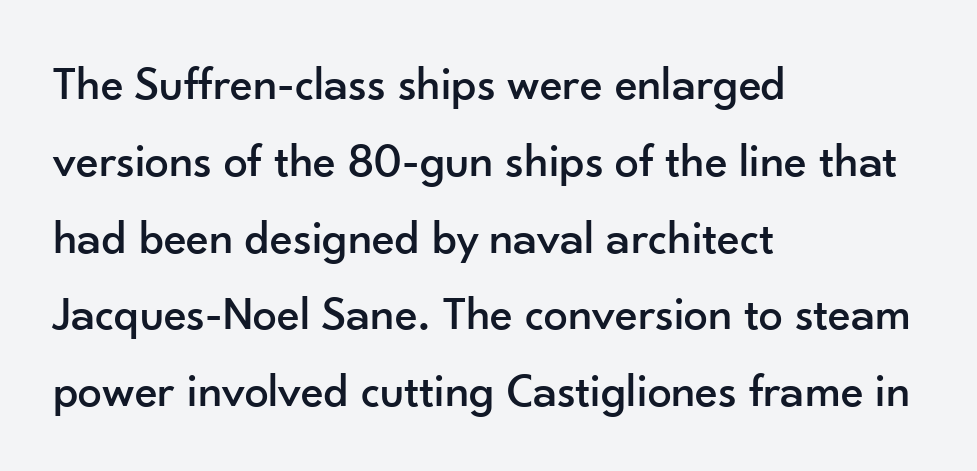
Q: Is the text italic (slanted)? A: No, it is upright.
Q: Is the typeface a serif or a sans-serif typeface? A: Sans-serif.
Q: Is the text underlined? A: No.
Q: How is the paragraph aligned? A: Left-aligned.
Q: Is the spacing between letters normal or unusually wide? A: Normal.
Q: Is the spacing between lines tight, normal or loose? A: Normal.
Q: Width (condensed, normal, or wide)? A: Normal.
Q: Stroke contrast? A: Low.
Q: x-height? A: Small.
Q: Monospaced? A: No.
